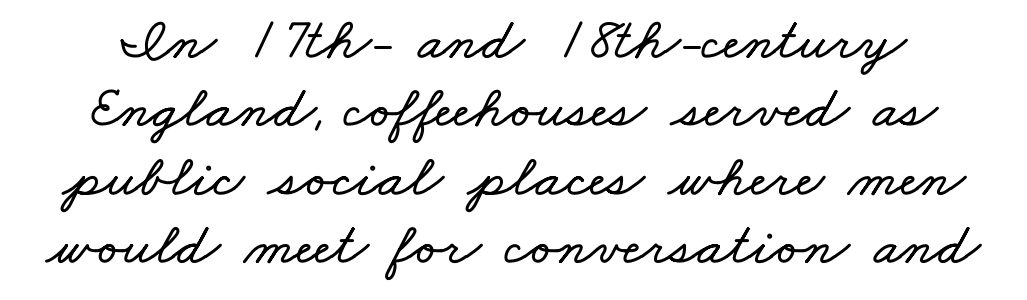
The image shows 60 px wide type; set tight line spacing (1.14x), normal letter spacing, not underlined; low stroke contrast and a small x-height.
